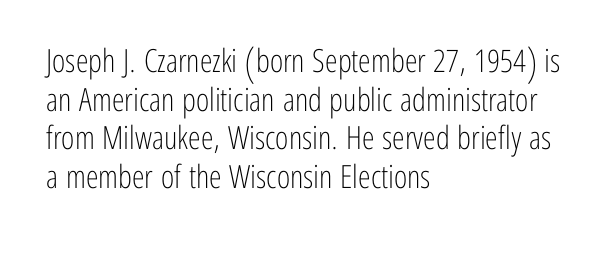
Q: Is the text bold? A: No.
Q: Is the text italic (slanted)? A: No, it is upright.
Q: Is the typeface a serif or a sans-serif typeface? A: Sans-serif.
Q: Is the text underlined? A: No.
Q: How is the paragraph aligned? A: Left-aligned.
Q: Is the spacing between letters normal or unusually wide? A: Normal.
Q: Width (condensed, normal, or wide)? A: Condensed.
Q: Stroke contrast? A: Low.
Q: x-height? A: Medium.
Q: Monospaced? A: No.
